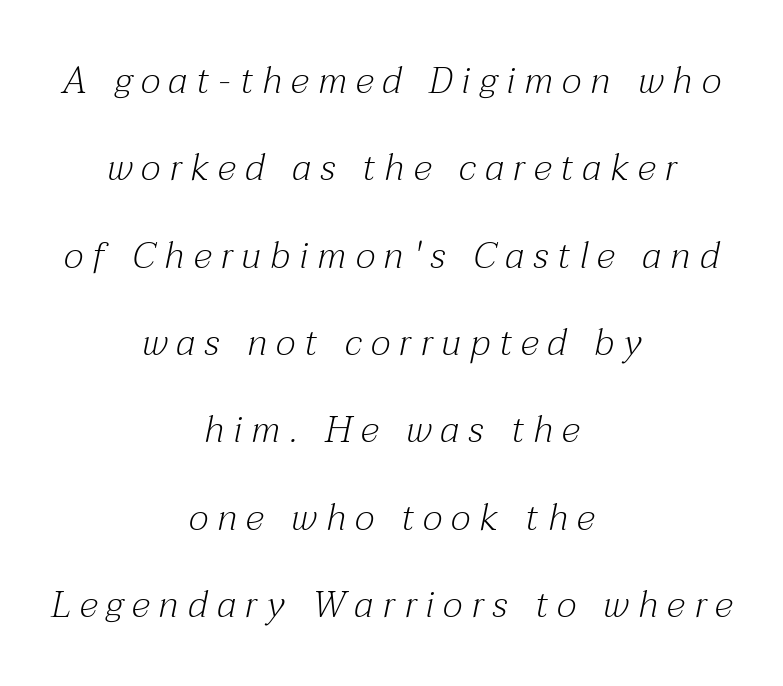
Honestly, the letter spacing is so wide it's the main thing you notice. The cut favours lightness, reaching ordinary text weight at its darkest. These lines are rendered in a variable-pitch font. Successive baselines arrive slowly, with a big drop between each. Observe the serifs anchoring each vertical stroke in this sample. The axis of the letterforms is tilted away from vertical.
